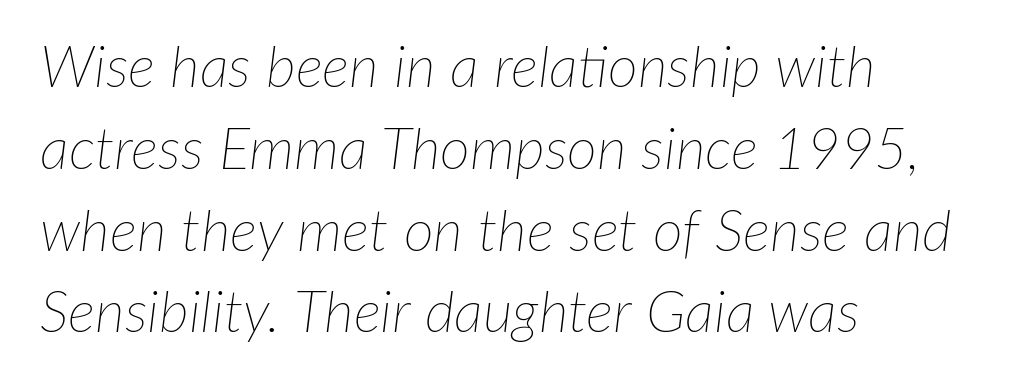
The image shows 58 px thin type, italic (leaning right); set left-aligned, normal line spacing (1.41x), normal letter spacing, not underlined; low stroke contrast and a medium x-height.
